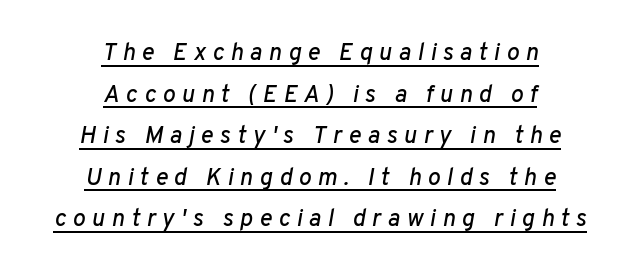
Q: Is the text italic (slanted)? A: Yes, it leans right by about 10 degrees.
Q: Is the text underlined? A: Yes.
Q: How is the paragraph aligned? A: Centered.
Q: Is the spacing between letters normal or unusually wide? A: Unusually wide.
